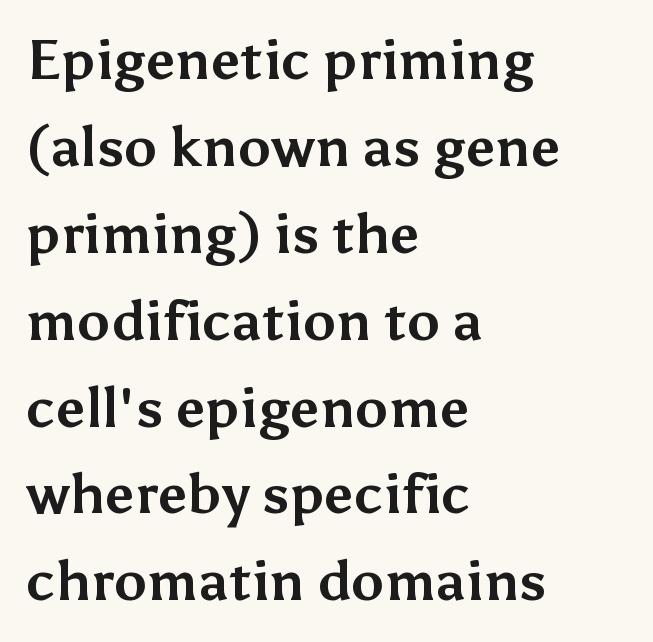
{"serif": "no", "italic": "no", "bold": "yes", "weight": "bold", "width": "normal", "stroke_contrast": "medium", "x_height": "medium", "monospaced": "no", "underline": "no", "align": "left", "line_spacing": "normal", "line_spacing_ratio": 1.58, "letter_spacing": "normal", "letter_spacing_em": 0.0, "glyph_px": 55}
